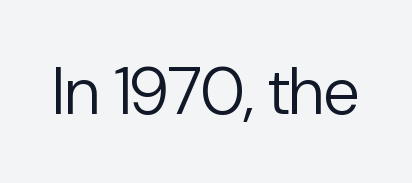
Q: Is the text bold? A: No.
Q: Is the text italic (slanted)? A: No, it is upright.
Q: Is the typeface a serif or a sans-serif typeface? A: Sans-serif.
Q: Is the text underlined? A: No.
Q: Is the spacing between letters normal or unusually wide? A: Normal.
Q: Width (condensed, normal, or wide)? A: Normal.
Q: Stroke contrast? A: Low.
Q: x-height? A: Medium.
Q: Monospaced? A: No.
